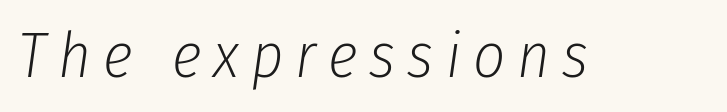
The letters advance in unequal steps, a hallmark of proportional type. Stroke mass is kept to a normal reading level or below. Slant detected: the letters are inclined. The passage shown is not underscored anywhere.
